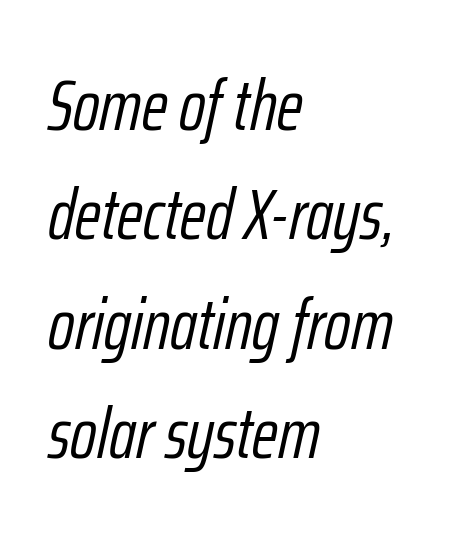
{"italic": "yes", "lean": "right", "slant_degrees": 12, "bold": "no", "weight": "light", "width": "condensed", "stroke_contrast": "low", "x_height": "medium", "monospaced": "no", "underline": "no", "align": "left", "line_spacing": "normal", "line_spacing_ratio": 1.52, "letter_spacing": "normal", "letter_spacing_em": 0.0, "glyph_px": 72}
